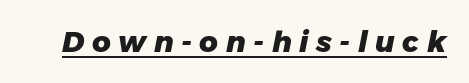
Its strokes are broad and dark, the hallmark of bold type. Every word sits above its own underline. Spacing verdict: proportional, widths tailored to each character. Designer's note — italics engaged. Between one letter and the next there's a generous, obvious gap.
